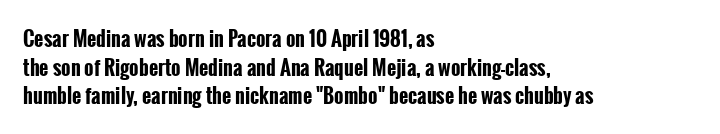
The image shows 20 px bold type, upright; set left-aligned, normal line spacing (1.43x), normal letter spacing, not underlined.
